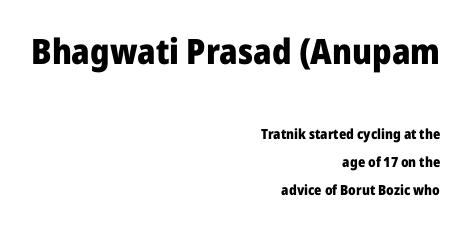
The face used here has the dense, thick strokes of a bold. Is the lower block the larger one? No — the upper block carries the bigger type. Tracking here is standard; glyphs follow each other at the usual distance. The compositor pushed each line to the right boundary.
